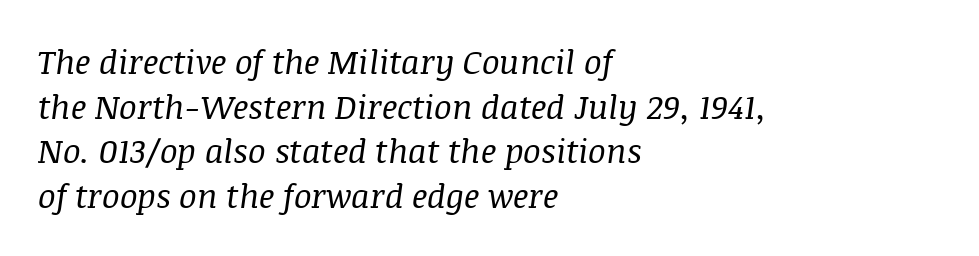
{"serif": "yes", "italic": "yes", "lean": "right", "slant_degrees": 8, "bold": "no", "weight": "regular", "width": "normal", "stroke_contrast": "medium", "x_height": "large", "monospaced": "no", "underline": "no", "align": "left", "line_spacing": "normal", "line_spacing_ratio": 1.35, "letter_spacing": "normal", "letter_spacing_em": 0.0, "glyph_px": 33}
